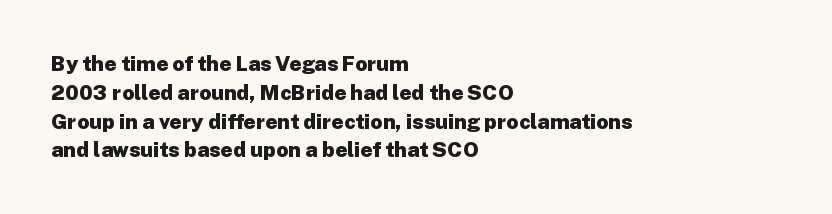
The image shows 21 px bold type, upright; set left-aligned, normal line spacing (1.37x), normal letter spacing, not underlined.
